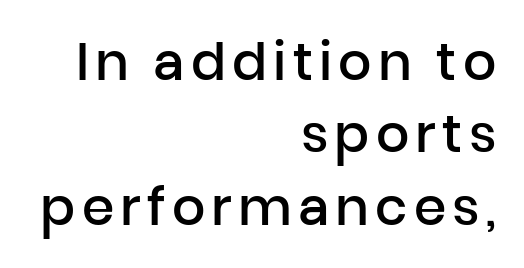
Q: Is the text bold? A: Semi-bold.
Q: Is the text italic (slanted)? A: No, it is upright.
Q: Is the typeface a serif or a sans-serif typeface? A: Sans-serif.
Q: Is the text underlined? A: No.
Q: How is the paragraph aligned? A: Right-aligned.
Q: Is the spacing between lines tight, normal or loose? A: Normal.
Q: Width (condensed, normal, or wide)? A: Normal.
Q: Stroke contrast? A: Low.
Q: x-height? A: Medium.
Q: Monospaced? A: No.
